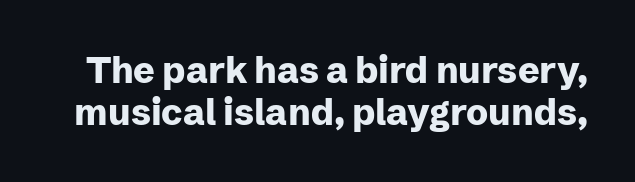
{"serif": "no", "italic": "no", "bold": "yes", "weight": "heavy", "width": "normal", "stroke_contrast": "low", "x_height": "medium", "monospaced": "no", "underline": "no", "line_spacing_ratio": 1.16, "letter_spacing": "normal", "letter_spacing_em": 0.0, "glyph_px": 36}
